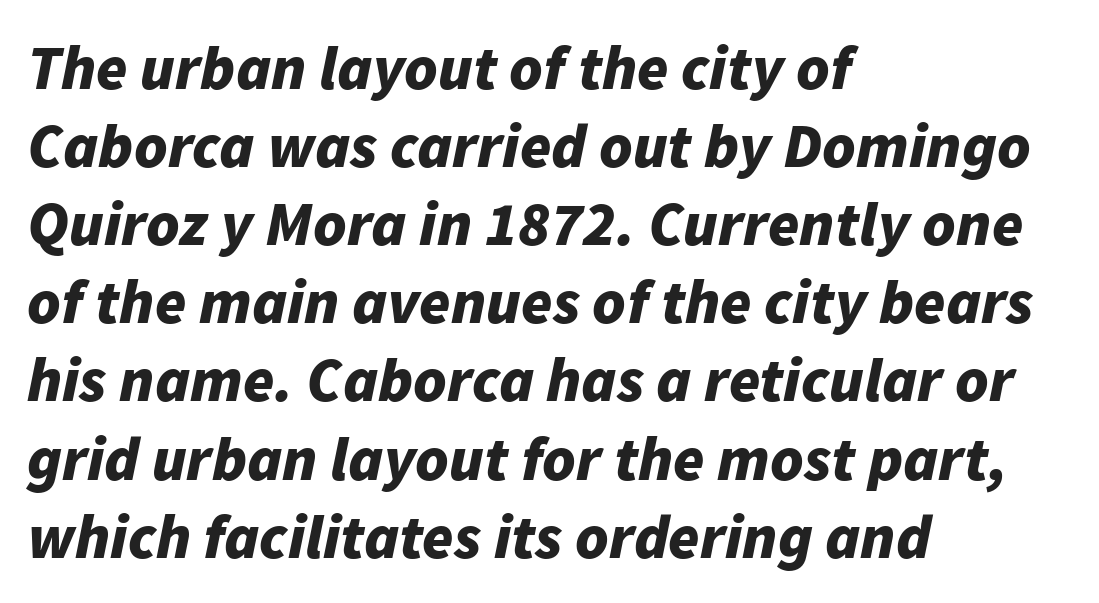
Type without underlining. The passage shown leans; its letterforms are oblique. Each letter keeps its own natural width here, so spacing adapts to shape. Weight: bold. Is the letter spacing exaggerated? No — it looks like the ordinary default.
